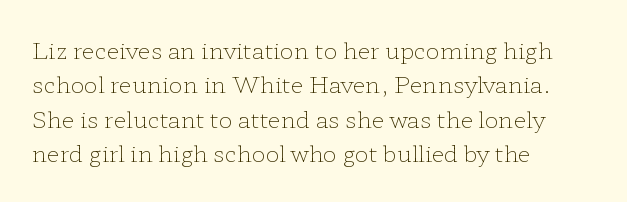
Q: Is the text bold? A: No.
Q: Is the text italic (slanted)? A: No, it is upright.
Q: Is the text underlined? A: No.
Q: How is the paragraph aligned? A: Left-aligned.
Q: Is the spacing between letters normal or unusually wide? A: Normal.
Q: Is the spacing between lines tight, normal or loose? A: Normal.
